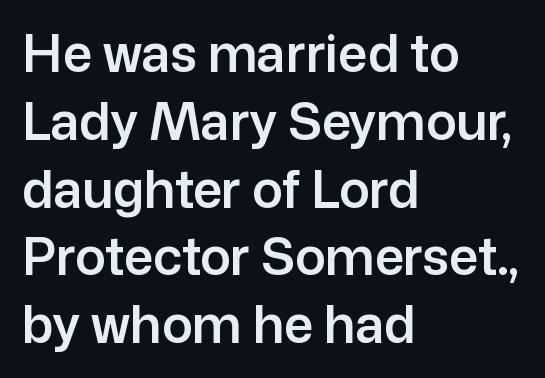
In terms of letterform style, serifs are entirely absent. Do the letters lean? They stand straight. What's the leading like? Ordinary, nothing unusual. This sample uses plain, unmodified letter spacing. Leftover space on each line is placed entirely after the last word.
